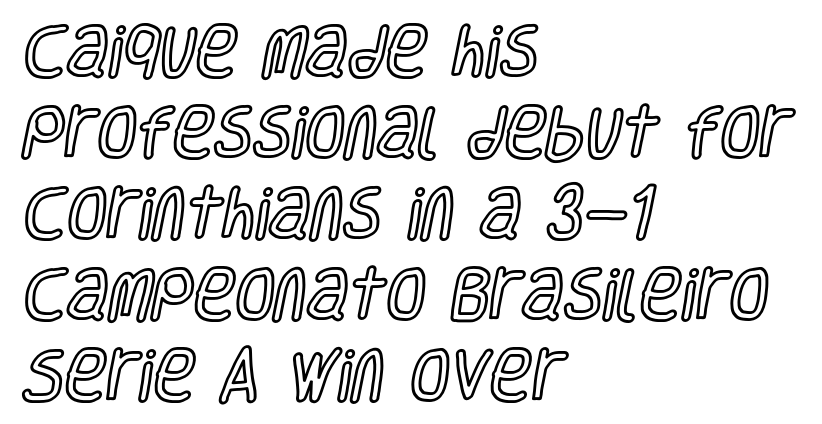
{"width": "condensed", "x_height": "large", "monospaced": "no", "underline": "no", "align": "left", "line_spacing": "normal", "line_spacing_ratio": 1.42, "letter_spacing": "normal", "letter_spacing_em": 0.0, "glyph_px": 57}
